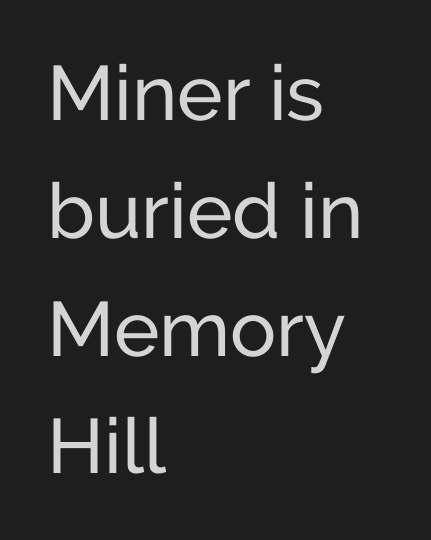
The letters sit at their default tracking, neither squeezed nor spread. Each letter's strokes conclude bluntly, with no projecting serifs. Letters rest on an invisible, unmarked baseline. A typesetter would call this proportional, since set widths differ per character. Tall strokes in this sample are plumb rather than angled. Does the copy run flush right? No — it runs flush left.
